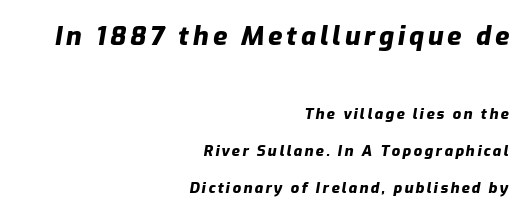
Character size in the leading block exceeds that of the trailing block. The passage shown stacks its lines with a broad gap. Glance below the letters and you will spot only blank space. A flush-right, rag-left setting is used for this passage.
